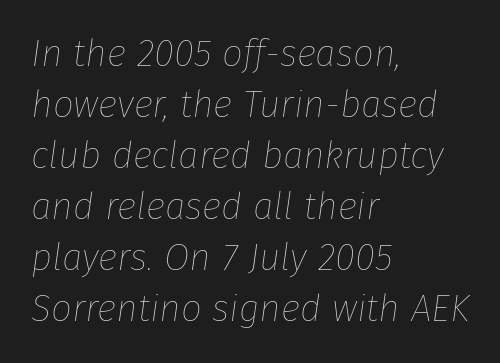
The image shows 37 px thin type, italic (leaning right); set left-aligned, normal line spacing (1.38x), normal letter spacing, not underlined; low stroke contrast and a medium x-height.
